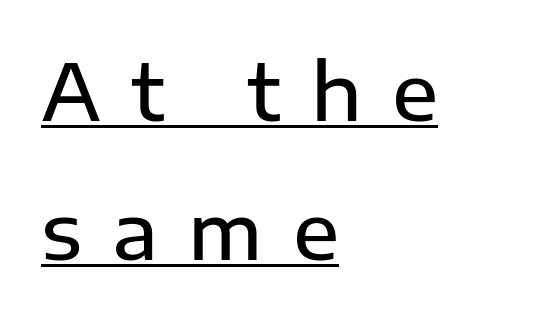
{"serif": "no", "italic": "no", "bold": "semi", "weight": "semibold", "width": "normal", "stroke_contrast": "low", "x_height": "medium", "monospaced": "no", "underline": "yes", "align": "left", "line_spacing_ratio": 1.81, "letter_spacing": "wide", "letter_spacing_em": 0.39, "glyph_px": 77}
